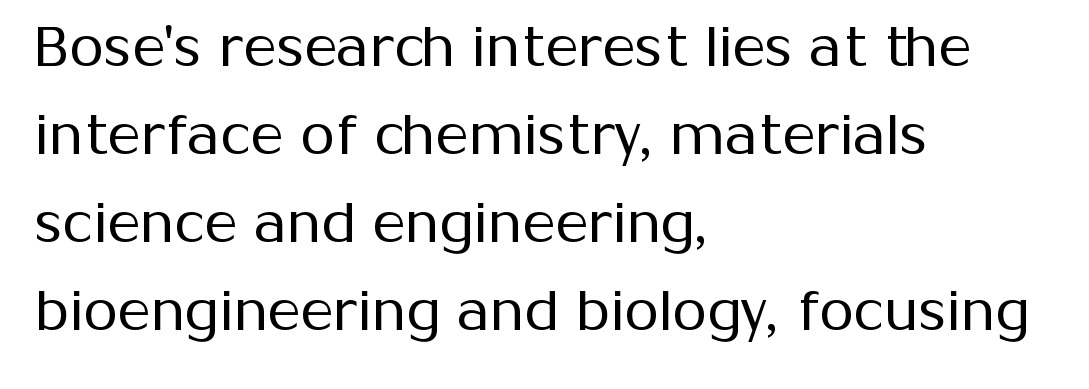
{"serif": "no", "italic": "no", "bold": "no", "weight": "regular", "width": "normal", "stroke_contrast": "medium", "x_height": "medium", "monospaced": "no", "underline": "no", "align": "left", "line_spacing": "normal", "line_spacing_ratio": 1.57, "letter_spacing": "normal", "letter_spacing_em": 0.0, "glyph_px": 56}
